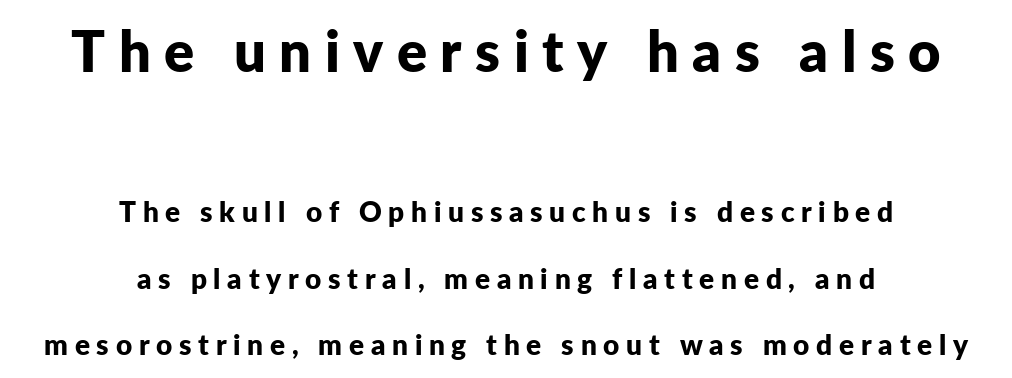
The image shows 56 px bold sans-serif type, upright; set centered, loose line spacing (2.38x), unusually wide letter spacing (+0.24 em), not underlined; the first (top) block is 2.0x larger; low stroke contrast and a medium x-height.
